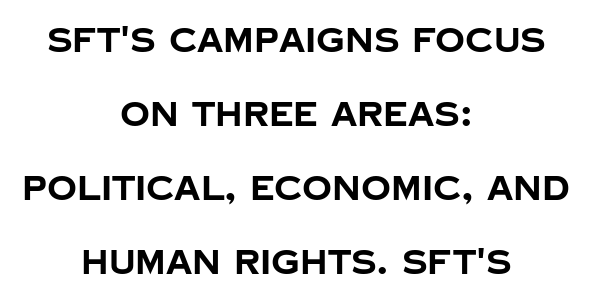
The image shows 33 px bold sans-serif type, upright; set centered, loose line spacing (2.24x), normal letter spacing, not underlined; low stroke contrast and a large x-height.
